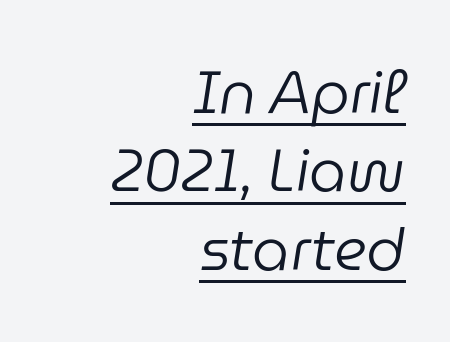
{"italic": "yes", "lean": "right", "slant_degrees": 9, "bold": "no", "weight": "regular", "width": "normal", "stroke_contrast": "low", "x_height": "medium", "monospaced": "no", "underline": "yes", "align": "right", "line_spacing": "normal", "line_spacing_ratio": 1.33, "letter_spacing": "normal", "letter_spacing_em": 0.0, "glyph_px": 59}
